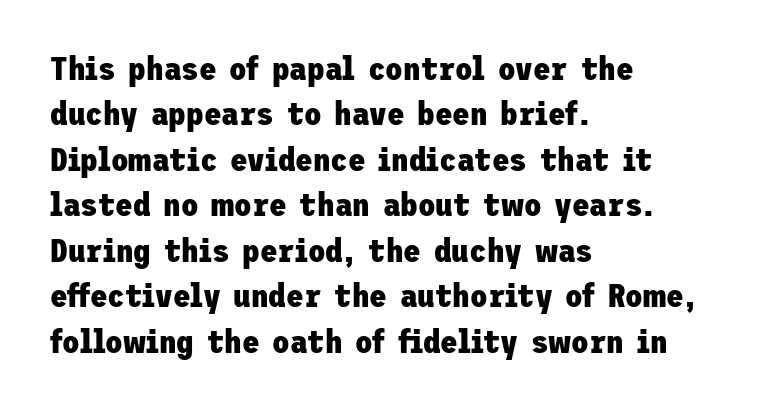
{"serif": "no", "italic": "no", "bold": "yes", "weight": "heavy", "width": "normal", "stroke_contrast": "low", "x_height": "medium", "underline": "no", "align": "left", "line_spacing": "normal", "line_spacing_ratio": 1.42, "letter_spacing": "normal", "letter_spacing_em": 0.0, "glyph_px": 32}
